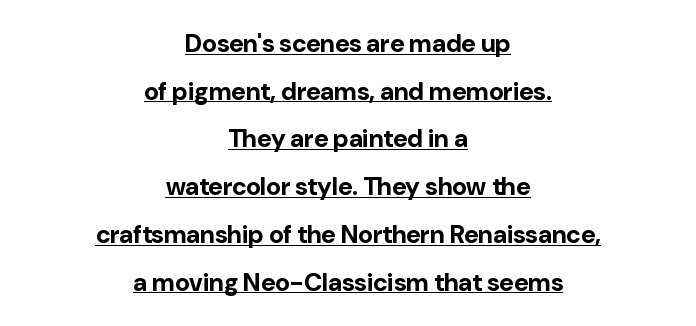
{"italic": "no", "bold": "yes", "underline": "yes", "align": "center", "line_spacing": "loose", "line_spacing_ratio": 1.91, "letter_spacing": "normal", "letter_spacing_em": 0.0, "glyph_px": 25}
